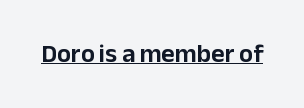
{"italic": "no", "underline": "yes", "letter_spacing": "normal", "letter_spacing_em": 0.0, "glyph_px": 26}
